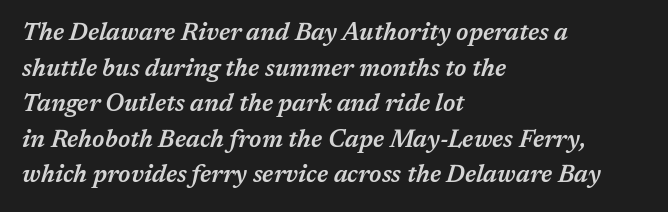
The image shows 24 px text type, italic (leaning right); set left-aligned, normal line spacing (1.48x), normal letter spacing, not underlined.
